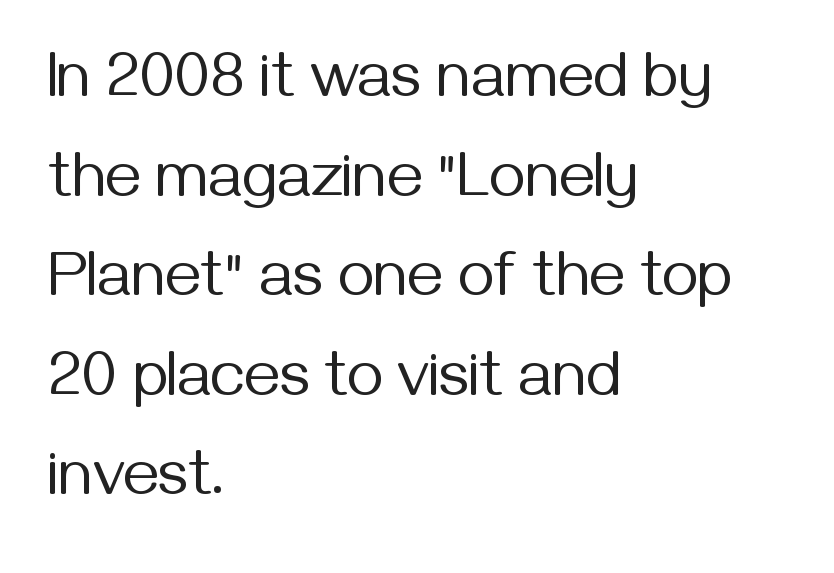
The image shows 63 px regular-weight sans-serif type, upright; set left-aligned, normal line spacing (1.58x), normal letter spacing, not underlined; medium stroke contrast and a medium x-height.
